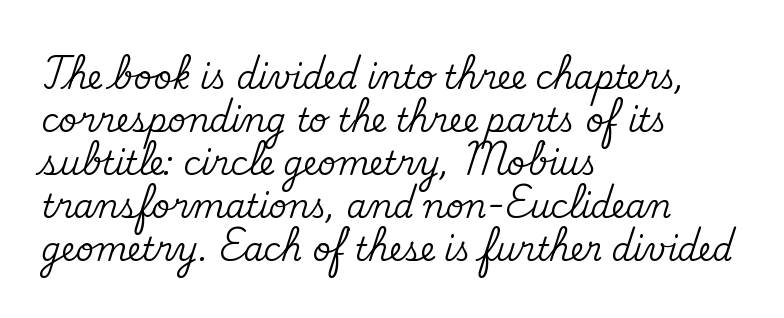
Q: Is the text italic (slanted)? A: Yes.
Q: Is the text underlined? A: No.
Q: How is the paragraph aligned? A: Left-aligned.
Q: Is the spacing between letters normal or unusually wide? A: Normal.
Q: Is the spacing between lines tight, normal or loose? A: Normal.
Q: Width (condensed, normal, or wide)? A: Normal.
Q: Stroke contrast? A: Medium.
Q: x-height? A: Small.
Q: Monospaced? A: No.
